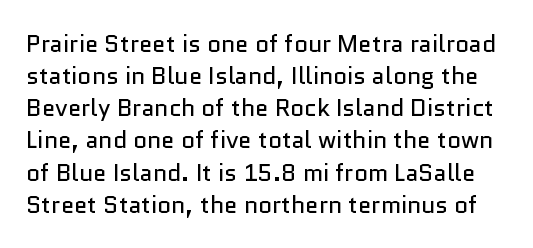
Tracking value appears to be zero — textbook default spacing. These lines sit exactly where default settings would place them. Weight class: somewhere from thin through regular. The foot of each line stays bare and open.
